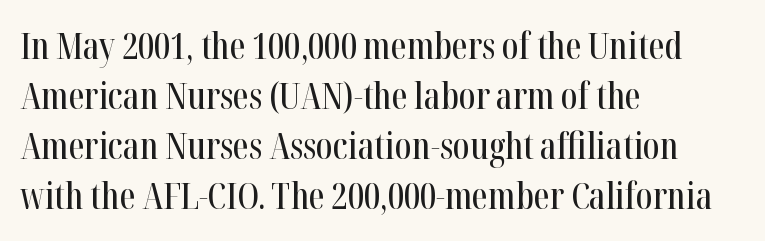
Q: Is the text italic (slanted)? A: No, it is upright.
Q: Is the typeface a serif or a sans-serif typeface? A: Serif.
Q: Is the text underlined? A: No.
Q: How is the paragraph aligned? A: Left-aligned.
Q: Is the spacing between letters normal or unusually wide? A: Normal.
Q: Is the spacing between lines tight, normal or loose? A: Normal.
Q: Width (condensed, normal, or wide)? A: Condensed.
Q: Stroke contrast? A: High.
Q: x-height? A: Medium.
Q: Monospaced? A: No.
